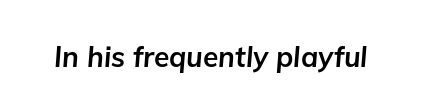
Q: Is the text bold? A: Yes.
Q: Is the text italic (slanted)? A: Yes, it leans right by about 5 degrees.
Q: Is the text underlined? A: No.
Q: Is the spacing between letters normal or unusually wide? A: Normal.
Q: Width (condensed, normal, or wide)? A: Normal.
Q: Stroke contrast? A: Low.
Q: x-height? A: Medium.
Q: Monospaced? A: No.
